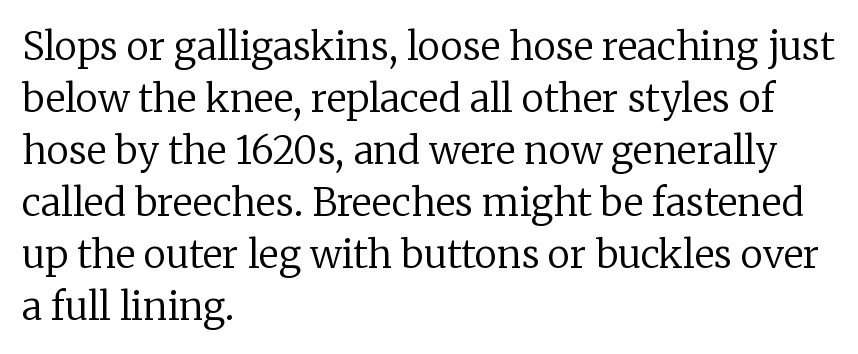
The image shows 38 px regular-weight serif type, upright; set left-aligned, normal line spacing (1.37x), normal letter spacing, not underlined; low stroke contrast and a medium x-height.
